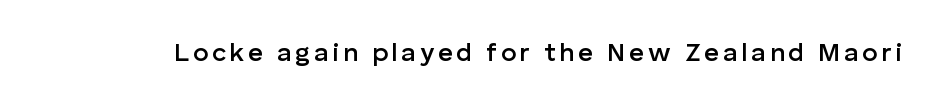
{"italic": "no", "bold": "semi", "underline": "no", "glyph_px": 26}
